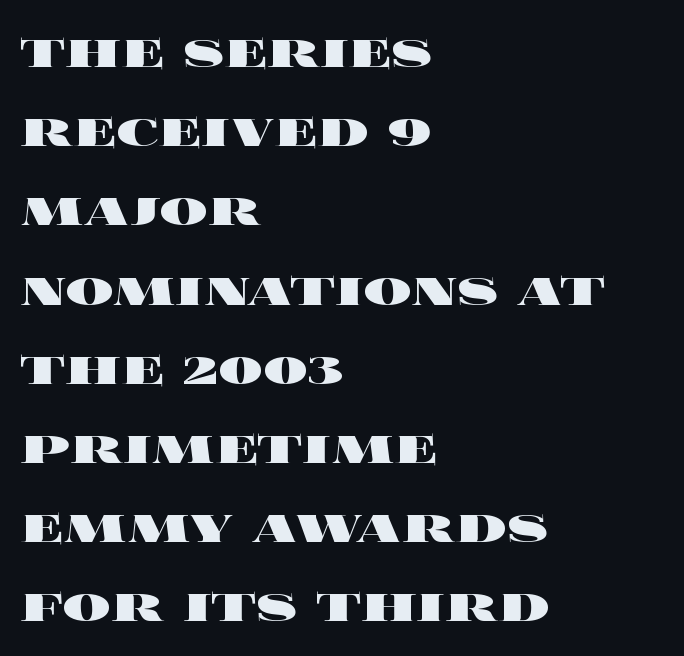
The image shows 60 px heavy, wide type, upright; set left-aligned, normal line spacing (1.32x), normal letter spacing, not underlined; a large x-height.
